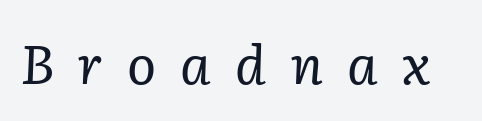
Q: Is the text bold? A: No.
Q: Is the text italic (slanted)? A: Yes, it leans right by about 2 degrees.
Q: Is the typeface a serif or a sans-serif typeface? A: Serif.
Q: Is the text underlined? A: No.
Q: Is the spacing between letters normal or unusually wide? A: Unusually wide.
Q: Width (condensed, normal, or wide)? A: Normal.
Q: Stroke contrast? A: Low.
Q: x-height? A: Medium.
Q: Monospaced? A: No.
